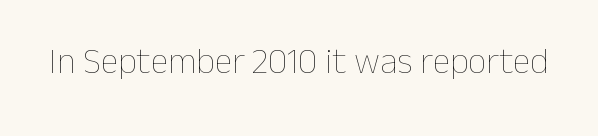
{"italic": "no", "bold": "no", "weight": "thin", "width": "normal", "stroke_contrast": "low", "x_height": "medium", "monospaced": "no", "underline": "no", "letter_spacing": "normal", "letter_spacing_em": 0.0, "glyph_px": 36}
